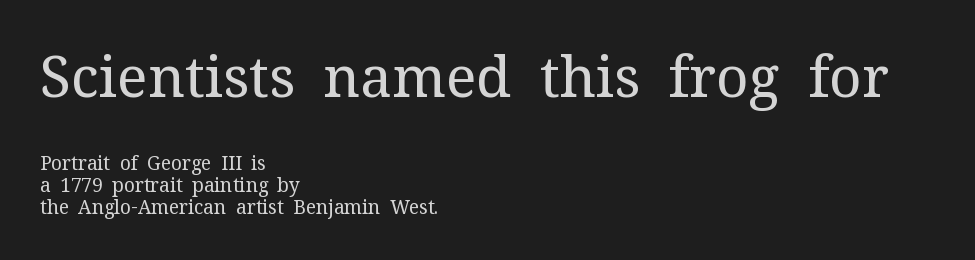
Q: Is the text bold? A: No.
Q: Is the text italic (slanted)? A: No, it is upright.
Q: Is the typeface a serif or a sans-serif typeface? A: Serif.
Q: Is the text underlined? A: No.
Q: How is the paragraph aligned? A: Left-aligned.
Q: Is the spacing between letters normal or unusually wide? A: Normal.
Q: Is the spacing between lines tight, normal or loose? A: Tight.
Q: Which block of text is set in a larger size, the first (top) or the second (bottom)? A: The first (top) one.
Q: Width (condensed, normal, or wide)? A: Normal.
Q: Stroke contrast? A: Medium.
Q: x-height? A: Medium.
Q: Monospaced? A: No.
